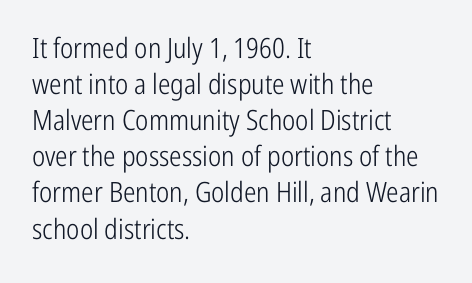
The image shows 28 px light, condensed sans-serif type, upright; set left-aligned, normal line spacing (1.29x), normal letter spacing, not underlined; low stroke contrast and a medium x-height.
